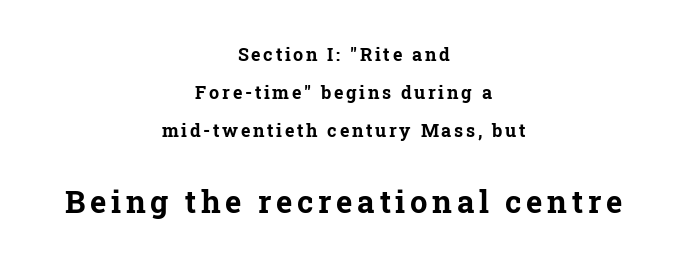
The image shows 31 px bold serif type, upright; set centered, loose line spacing (2.1x), not underlined; the second (bottom) block is 1.72x larger; low stroke contrast and a medium x-height.
